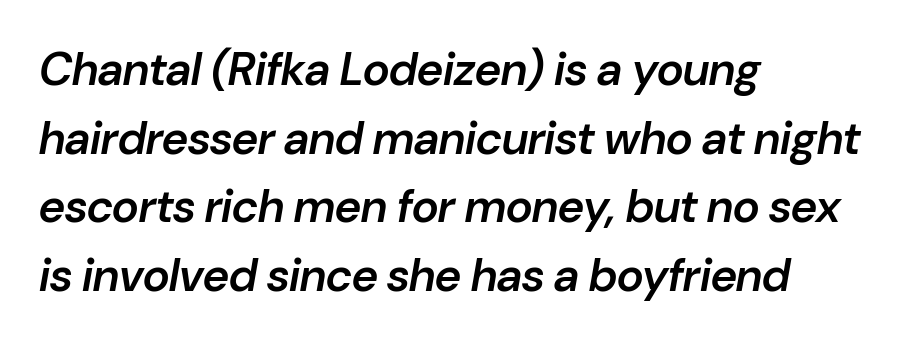
The image shows 46 px semibold type, italic (leaning right); set left-aligned, normal line spacing (1.49x), normal letter spacing, not underlined; low stroke contrast and a medium x-height.
